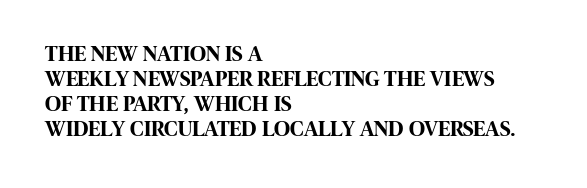
The image shows 22 px bold type, upright; set left-aligned, tight line spacing (1.13x), normal letter spacing, not underlined.
